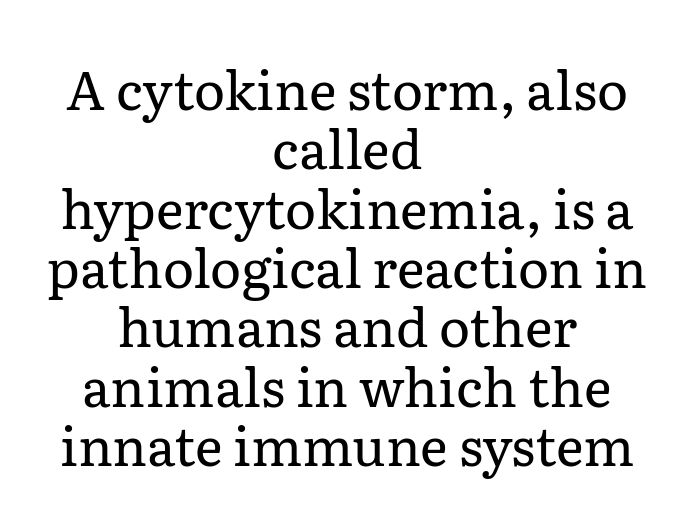
Weight class: somewhere from thin through regular. This sample trades vertical openness for compactness between lines. Upright lettering throughout. The space directly below the letters is spotless.
